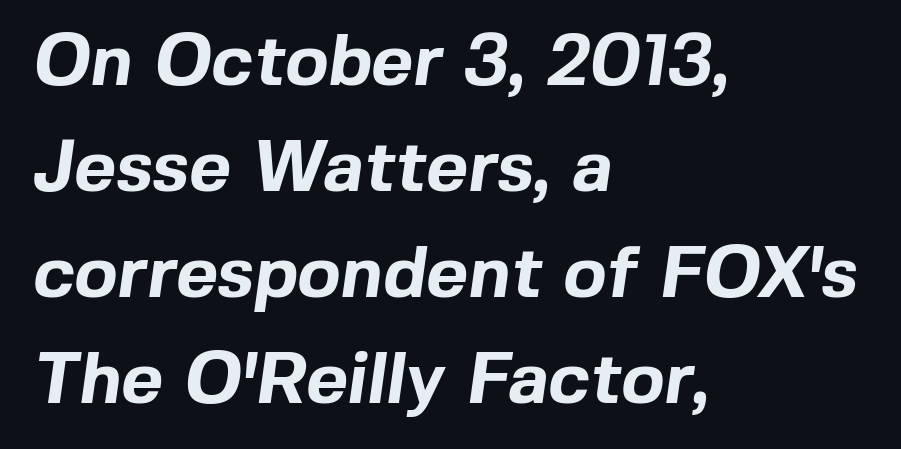
In terms of weight, the rendering is a true, heavy bold. Caption: multi-line text, flush left, ragged right. Stroke terminals: plain, sans-serif. The space between consecutive lines is moderate.
